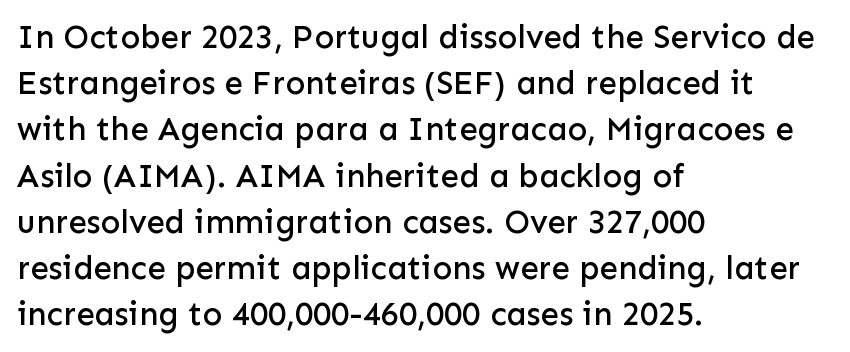
No extra tracking has been applied to these lines. Each letter keeps its own natural width here, so spacing adapts to shape. It's the straight-up-and-down kind of type. Each new line begins a customary step beneath the previous one. Has an underline been added? It has not. Is the block centered? No — it sits flush against the left margin.
